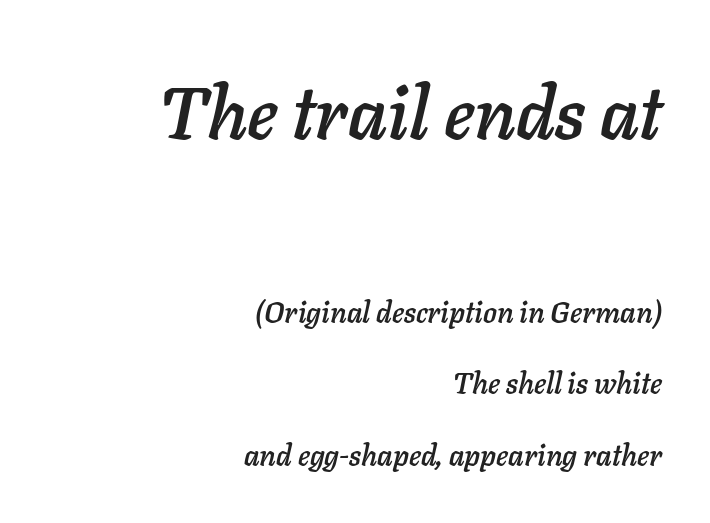
Quick note: interline space is abundant. Casual observation: everything's shoved over to the right. Is the letter spacing exaggerated? No — it looks like the ordinary default. The space beneath each line is pristine and unruled. The passage shown leans; its letterforms are oblique.
